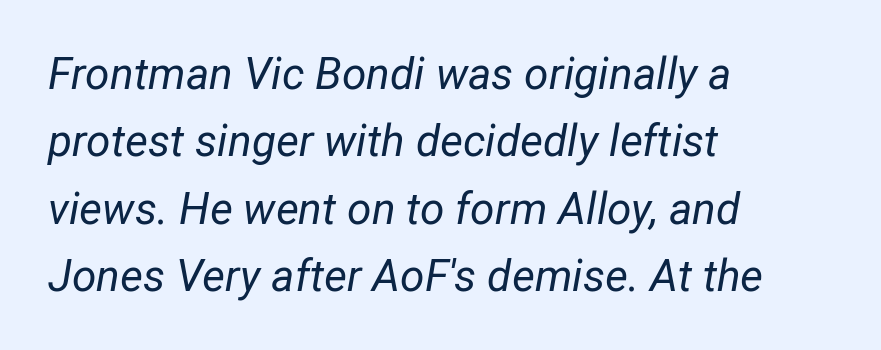
{"italic": "yes", "lean": "right", "slant_degrees": 12, "bold": "no", "weight": "regular", "width": "normal", "stroke_contrast": "low", "x_height": "medium", "monospaced": "no", "underline": "no", "align": "left", "line_spacing": "normal", "line_spacing_ratio": 1.53, "letter_spacing": "normal", "letter_spacing_em": 0.0, "glyph_px": 44}
